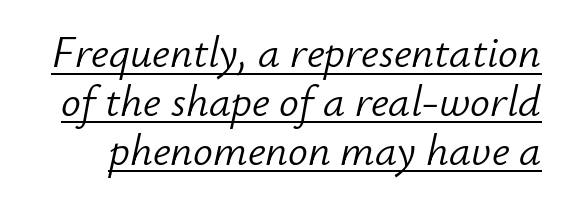
The image shows 44 px light type, italic (leaning right); set tight line spacing (1.11x), normal letter spacing, underlined; low stroke contrast and a small x-height.
